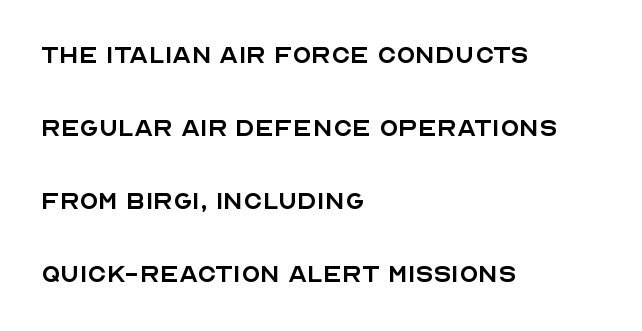
There is no visible air inserted between adjacent glyphs. The string is rendered with underlining switched off. Character widths vary here, with narrow letters taking less room than wide ones. A student would call this left alignment; a typographer would say flush left, rag right. If you drew a line through each stem, it would be perfectly vertical.
